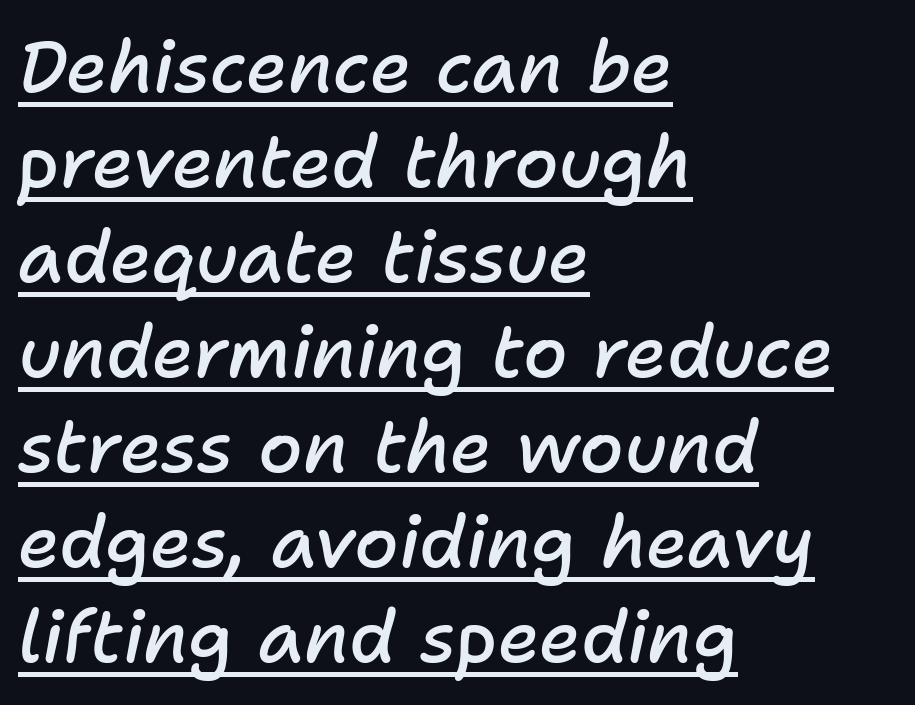
Q: Is the text bold? A: Semi-bold.
Q: Is the text italic (slanted)? A: Yes, it leans right by about 11 degrees.
Q: Is the text underlined? A: Yes.
Q: How is the paragraph aligned? A: Left-aligned.
Q: Is the spacing between letters normal or unusually wide? A: Normal.
Q: Is the spacing between lines tight, normal or loose? A: Normal.
Q: Width (condensed, normal, or wide)? A: Normal.
Q: Stroke contrast? A: Low.
Q: x-height? A: Medium.
Q: Monospaced? A: No.
